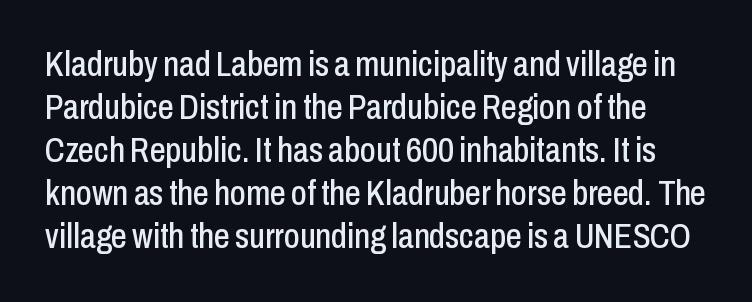
{"serif": "no", "italic": "no", "width": "condensed", "stroke_contrast": "low", "x_height": "medium", "monospaced": "no", "underline": "no", "line_spacing_ratio": 1.23, "letter_spacing": "normal", "letter_spacing_em": 0.0, "glyph_px": 35}
